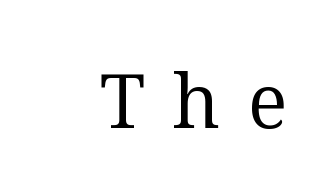
{"serif": "yes", "italic": "no", "bold": "no", "weight": "regular", "width": "normal", "stroke_contrast": "medium", "x_height": "medium", "monospaced": "no", "underline": "no", "letter_spacing": "wide", "letter_spacing_em": 0.37, "glyph_px": 75}
